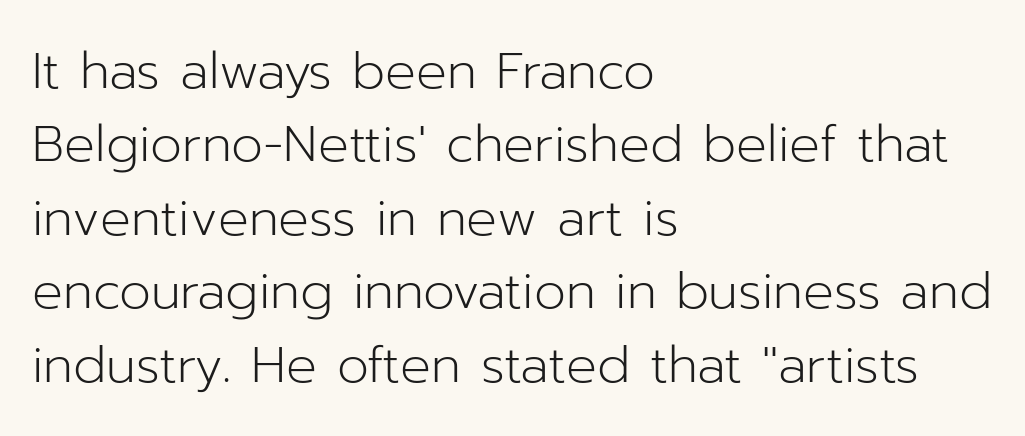
The image shows 51 px light sans-serif type, upright; set left-aligned, normal line spacing (1.44x), normal letter spacing, not underlined; low stroke contrast and a medium x-height.
